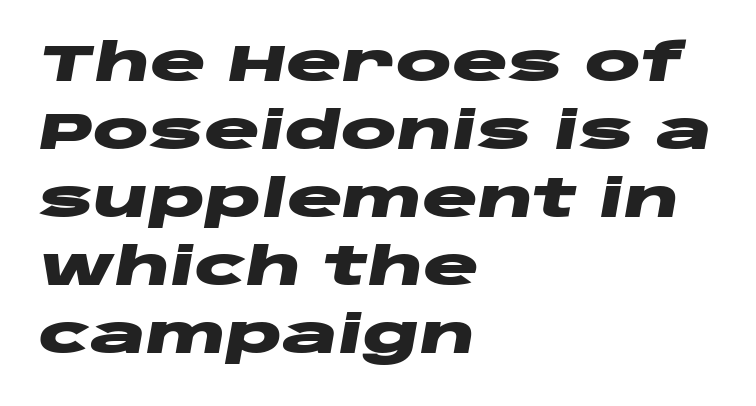
The image shows 52 px heavy, wide type, italic (leaning right); set left-aligned, normal line spacing (1.31x), normal letter spacing, not underlined; low stroke contrast and a large x-height.
